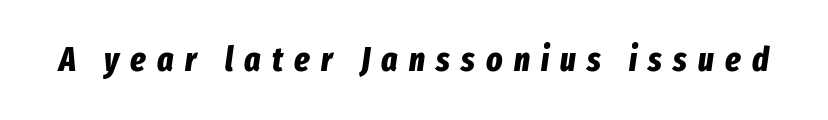
Each letter keeps its own natural width here, so spacing adapts to shape. Does the weight exceed regular? Yes, all the way to bold. These lines were composed using italics. The tracking jumps out immediately: characters are airy and widely separated. Underlining? Definitely not there.
